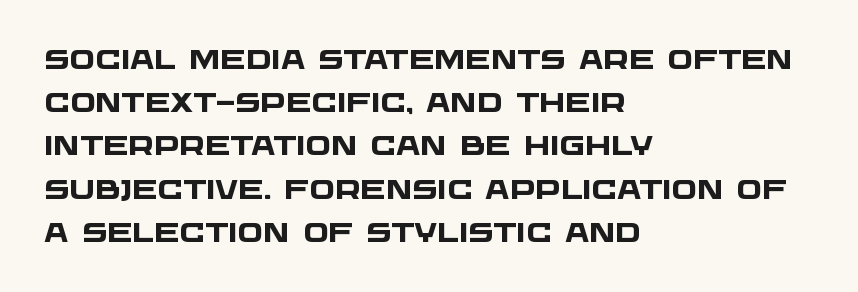
Caption: bold face, heavy strokes. Normally led — the rows are evenly, conventionally spaced. Only glyphs here, with clear space below each row. The rendering keeps characters at their native spacing. All the whitespace from short lines collects on the right.
